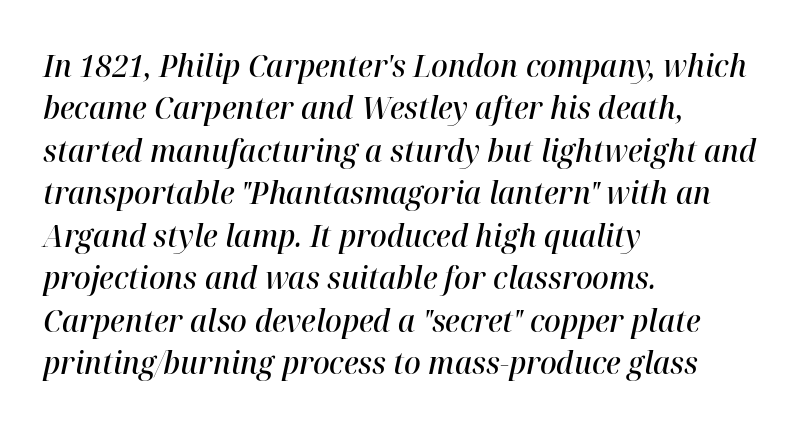
The image shows 31 px semibold type, italic (leaning right); set left-aligned, normal line spacing (1.37x), normal letter spacing, not underlined; high stroke contrast and a medium x-height.
